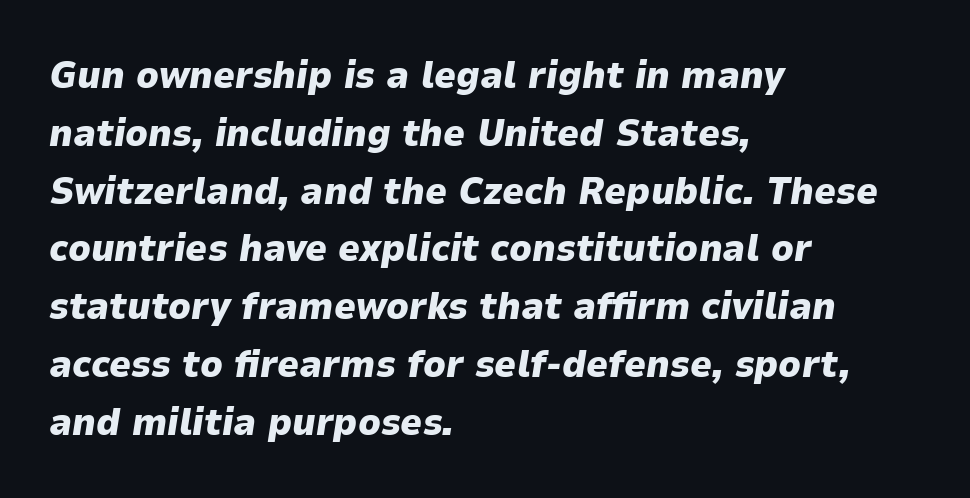
The image shows 38 px heavy type, italic (leaning right); set left-aligned, normal line spacing (1.52x), normal letter spacing, not underlined; low stroke contrast and a medium x-height.
